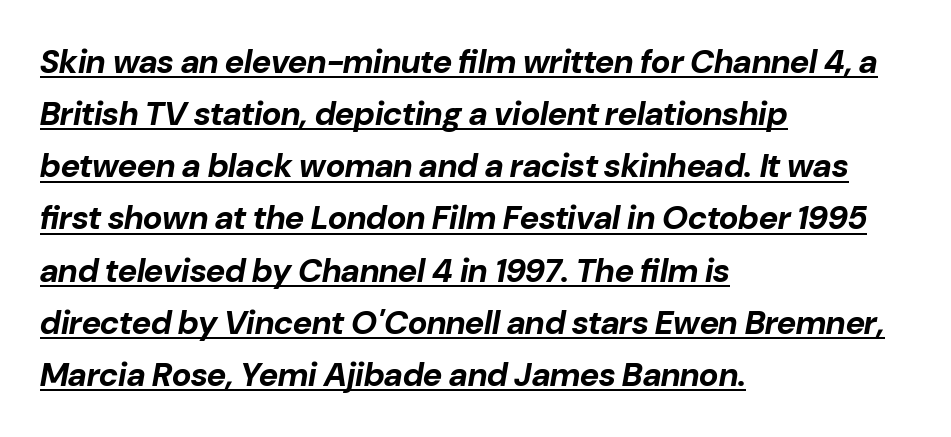
{"italic": "yes", "lean": "right", "slant_degrees": 10, "bold": "yes", "weight": "bold", "width": "normal", "stroke_contrast": "low", "x_height": "medium", "monospaced": "no", "underline": "yes", "align": "left", "line_spacing": "normal", "line_spacing_ratio": 1.58, "letter_spacing": "normal", "letter_spacing_em": 0.0, "glyph_px": 33}
